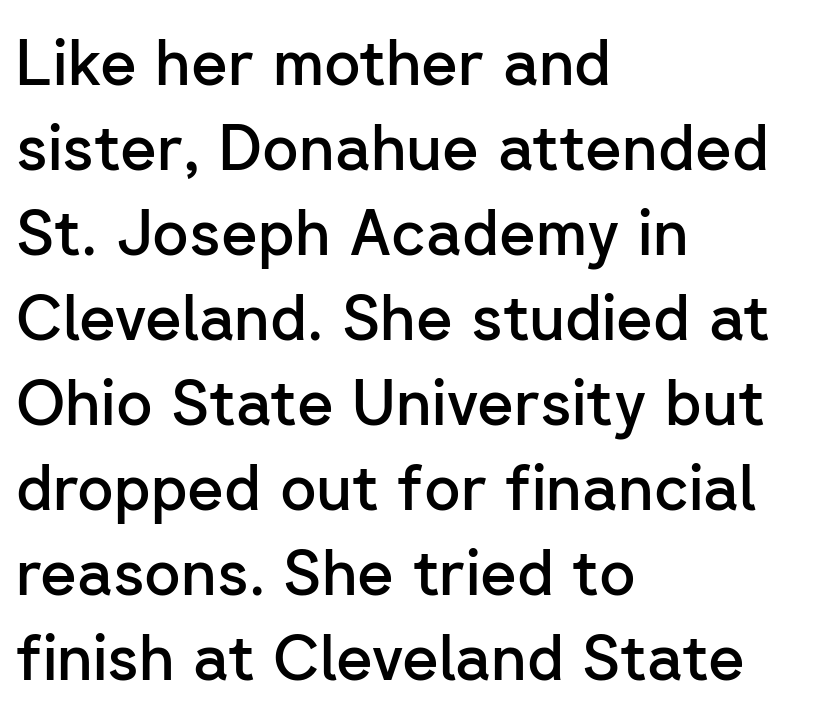
{"serif": "no", "italic": "no", "bold": "semi", "weight": "semibold", "width": "normal", "stroke_contrast": "low", "x_height": "medium", "monospaced": "no", "underline": "no", "align": "left", "line_spacing": "normal", "line_spacing_ratio": 1.35, "letter_spacing": "normal", "letter_spacing_em": 0.0, "glyph_px": 63}
